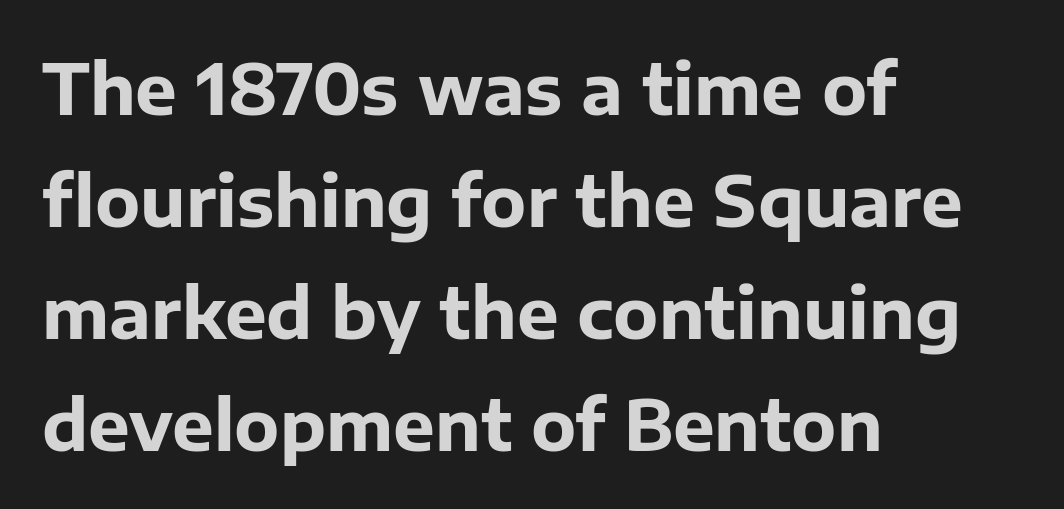
Varying glyph widths throughout — classic text-font behaviour. This block has exactly the height ordinary leading produces. It's the straight-up-and-down kind of type. Regarding serifs, this sample does without them.
